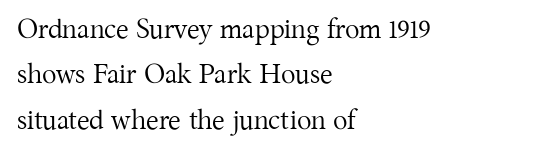
Q: Is the text bold? A: No.
Q: Is the text italic (slanted)? A: No, it is upright.
Q: Is the text underlined? A: No.
Q: How is the paragraph aligned? A: Left-aligned.
Q: Is the spacing between letters normal or unusually wide? A: Normal.
Q: Is the spacing between lines tight, normal or loose? A: Normal.
